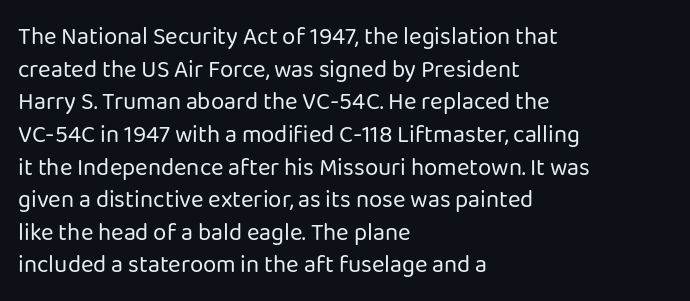
The image shows 24 px text type, upright; set left-aligned, normal line spacing (1.36x), normal letter spacing, not underlined.
